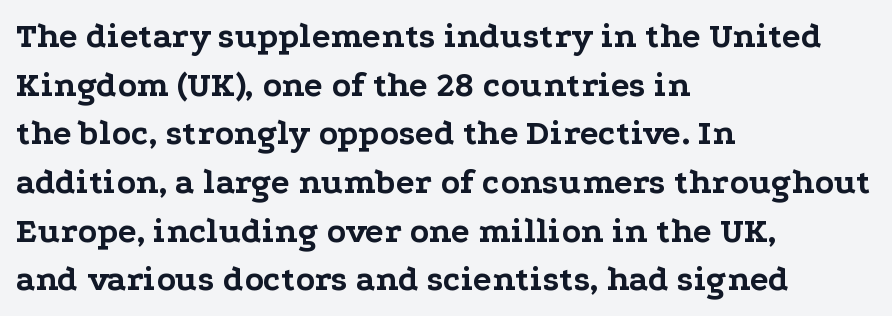
The image shows 35 px bold, wide serif type, upright; set left-aligned, normal line spacing (1.39x), normal letter spacing, not underlined; low stroke contrast and a medium x-height.
